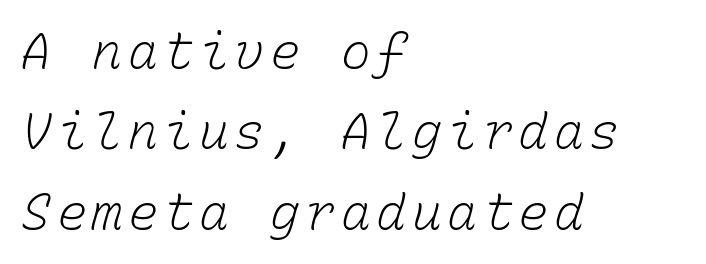
Q: Is the text bold? A: No.
Q: Is the text underlined? A: No.
Q: How is the paragraph aligned? A: Left-aligned.
Q: Is the spacing between lines tight, normal or loose? A: Normal.
Q: Width (condensed, normal, or wide)? A: Normal.
Q: Stroke contrast? A: Low.
Q: x-height? A: Medium.
Q: Monospaced? A: Yes.
